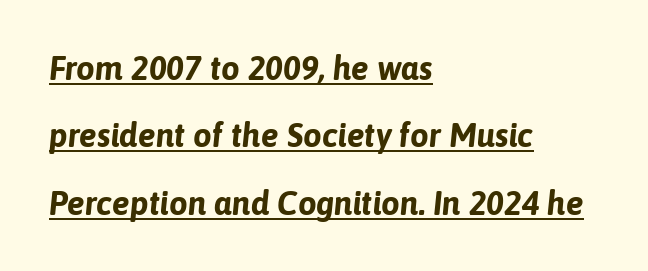
The image shows 33 px bold type, italic (leaning right); set left-aligned, loose line spacing (2.04x), normal letter spacing, underlined; low stroke contrast and a medium x-height.
